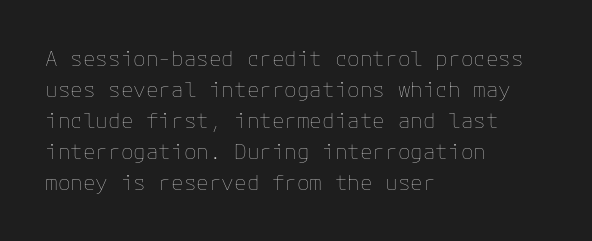
Q: Is the text bold? A: No.
Q: Is the text italic (slanted)? A: No, it is upright.
Q: Is the text underlined? A: No.
Q: How is the paragraph aligned? A: Left-aligned.
Q: Is the spacing between letters normal or unusually wide? A: Normal.
Q: Is the spacing between lines tight, normal or loose? A: Normal.
